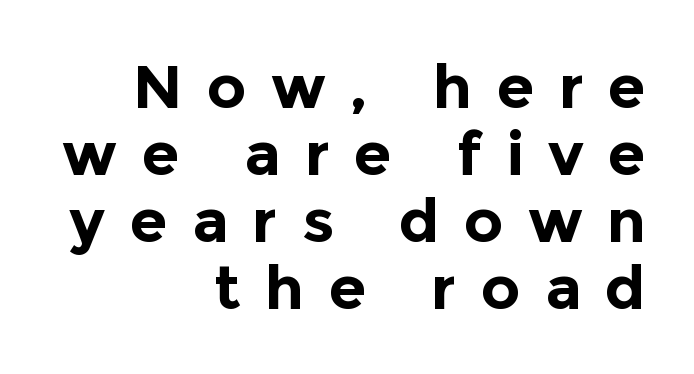
Q: Is the text bold? A: Yes.
Q: Is the text italic (slanted)? A: No, it is upright.
Q: Is the typeface a serif or a sans-serif typeface? A: Sans-serif.
Q: Is the text underlined? A: No.
Q: How is the paragraph aligned? A: Right-aligned.
Q: Is the spacing between letters normal or unusually wide? A: Unusually wide.
Q: Is the spacing between lines tight, normal or loose? A: Tight.
Q: Width (condensed, normal, or wide)? A: Normal.
Q: x-height? A: Medium.
Q: Monospaced? A: No.
